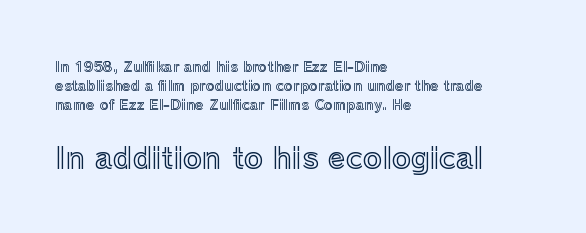
The image shows 29 px text type, upright; set left-aligned, normal line spacing (1.35x), normal letter spacing, not underlined; the second (bottom) block is 2.07x larger; a medium x-height.
